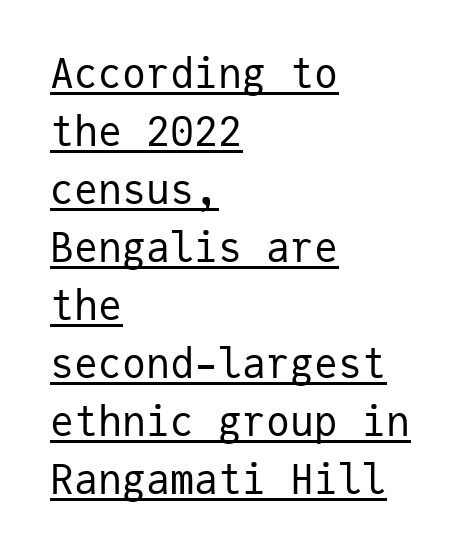
The image shows 40 px regular-weight sans-serif type, upright, monospaced; set left-aligned, normal line spacing (1.45x), normal letter spacing, underlined; low stroke contrast and a medium x-height.
